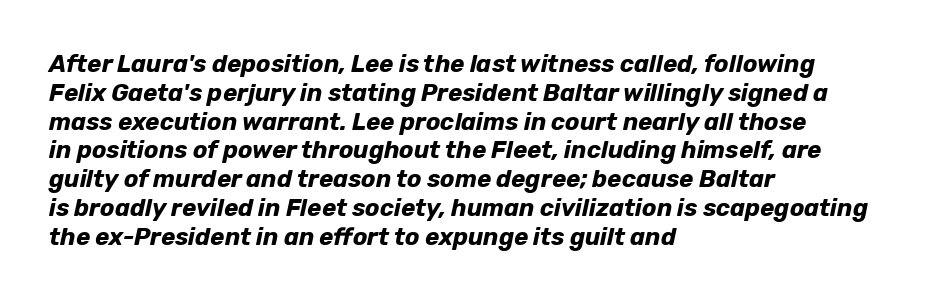
The gap between lines stays unmarked. Nobody touched the tracking dial on this one. The glyphs have the mass of a bold cut. Looking at the ascenders, they clearly lean. A student would call this left alignment; a typographer would say flush left, rag right.
